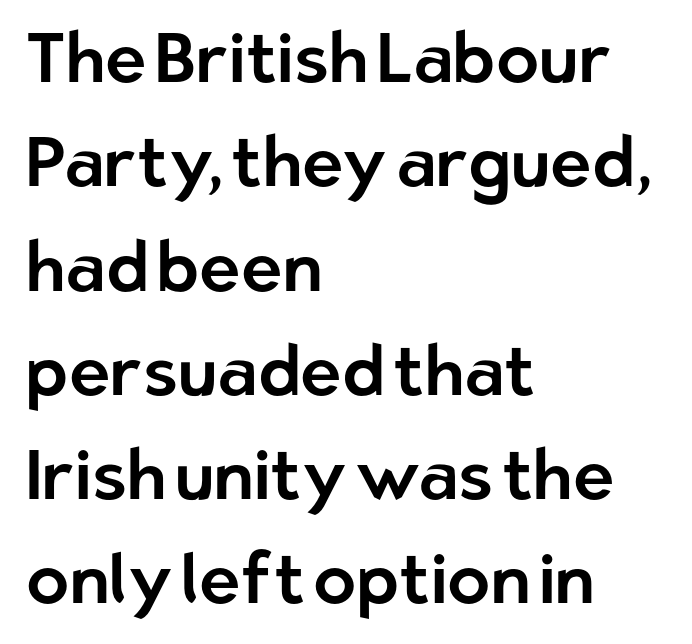
Underline: absent. Grotesque or geometric, the face here clearly has no serifs. Here the glyphs are tracked normally, forming tight word shapes. Every row of glyphs begins at an identical x-position on the left. Varying glyph widths throughout — classic text-font behaviour.
